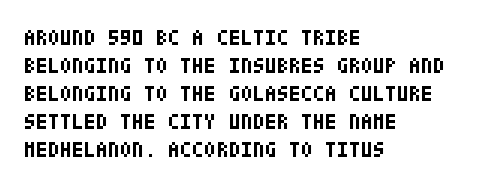
Q: Is the text bold? A: Yes.
Q: Is the text italic (slanted)? A: No, it is upright.
Q: Is the text underlined? A: No.
Q: How is the paragraph aligned? A: Left-aligned.
Q: Is the spacing between letters normal or unusually wide? A: Normal.
Q: Is the spacing between lines tight, normal or loose? A: Normal.
